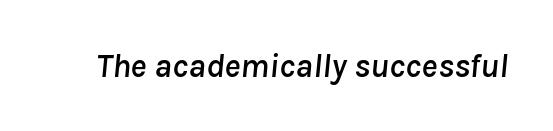
Q: Is the text italic (slanted)? A: Yes, it leans right by about 8 degrees.
Q: Is the text underlined? A: No.
Q: Is the spacing between letters normal or unusually wide? A: Normal.
Q: Width (condensed, normal, or wide)? A: Normal.
Q: Stroke contrast? A: Low.
Q: x-height? A: Medium.
Q: Monospaced? A: No.
